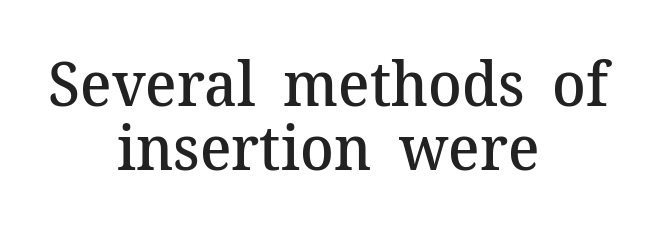
A typesetter would call this proportional, since set widths differ per character. Does the weight exceed regular? Yes, but only to semibold. Descender tails drop into unmarked territory. The passage is arranged like a title page — every line centered. The block of text is dense from top to bottom, with scant space between rows.
